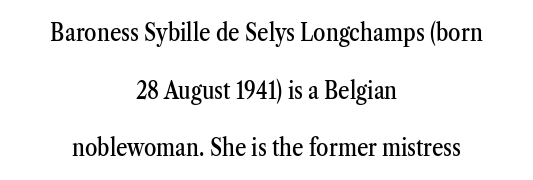
{"italic": "no", "underline": "no", "align": "center", "line_spacing": "loose", "line_spacing_ratio": 2.31, "letter_spacing": "normal", "letter_spacing_em": 0.0, "glyph_px": 25}
